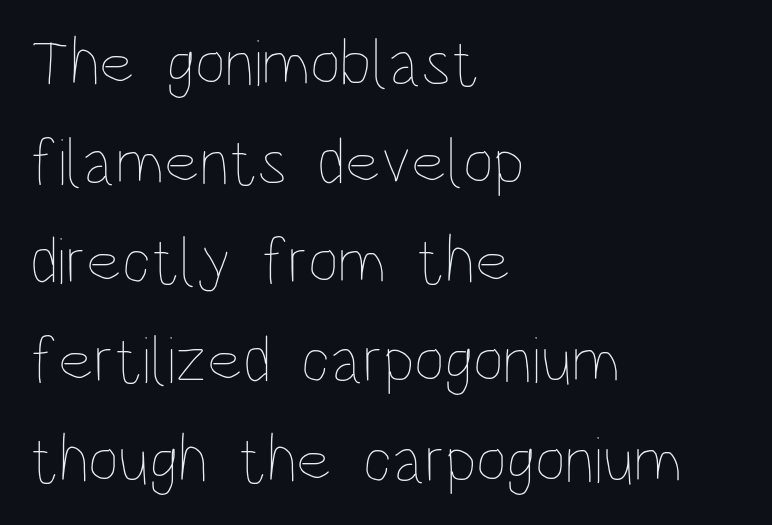
The image shows 67 px thin, condensed type, upright; set left-aligned, normal line spacing (1.48x), normal letter spacing, not underlined; low stroke contrast and a large x-height.
